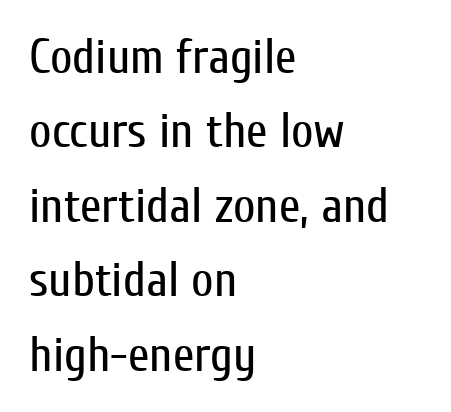
The image shows 49 px regular-weight, condensed sans-serif type, upright; set left-aligned, normal line spacing (1.52x), normal letter spacing, not underlined; low stroke contrast and a medium x-height.
